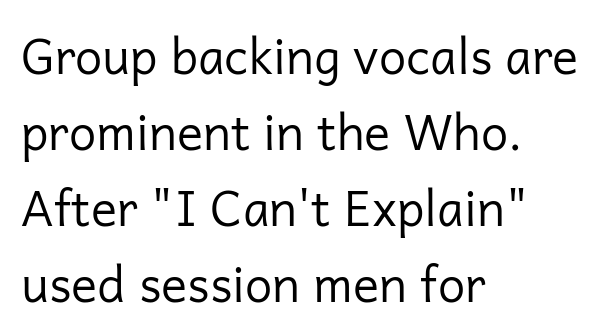
{"serif": "no", "italic": "no", "bold": "no", "weight": "regular", "width": "normal", "stroke_contrast": "low", "x_height": "medium", "monospaced": "no", "underline": "no", "align": "left", "line_spacing": "normal", "line_spacing_ratio": 1.55, "letter_spacing": "normal", "letter_spacing_em": 0.0, "glyph_px": 49}
